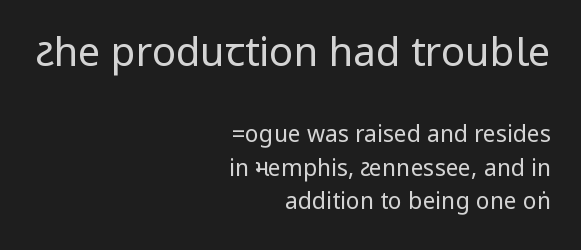
{"serif": "no", "italic": "no", "bold": "no", "weight": "regular", "width": "condensed", "stroke_contrast": "low", "underline": "no", "align": "right", "line_spacing": "normal", "line_spacing_ratio": 1.47, "letter_spacing": "normal", "letter_spacing_em": 0.0, "larger_block": "first", "size_ratio": 1.74, "glyph_px": 40}
